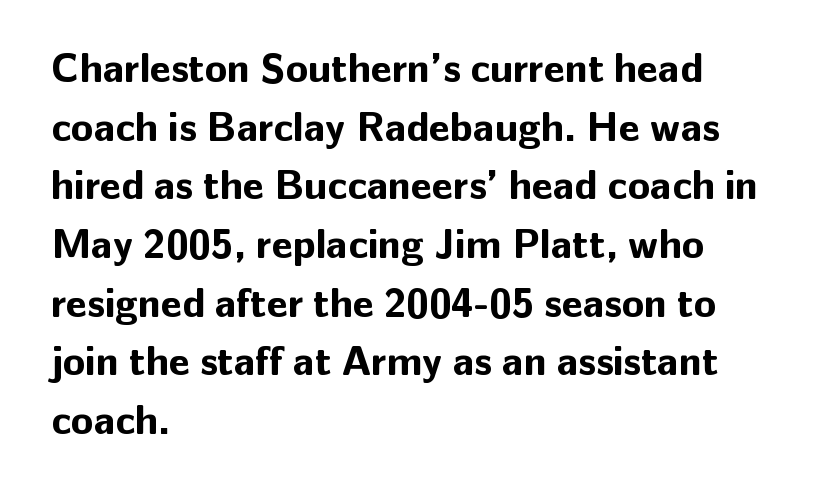
Q: Is the text bold? A: Yes.
Q: Is the text italic (slanted)? A: No, it is upright.
Q: Is the typeface a serif or a sans-serif typeface? A: Sans-serif.
Q: Is the text underlined? A: No.
Q: How is the paragraph aligned? A: Left-aligned.
Q: Is the spacing between letters normal or unusually wide? A: Normal.
Q: Is the spacing between lines tight, normal or loose? A: Normal.
Q: Width (condensed, normal, or wide)? A: Normal.
Q: Stroke contrast? A: Low.
Q: x-height? A: Medium.
Q: Monospaced? A: No.
